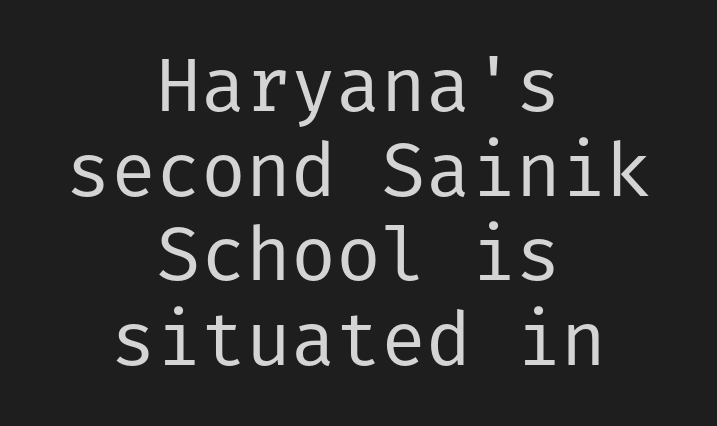
{"serif": "no", "italic": "no", "bold": "no", "weight": "regular", "width": "normal", "stroke_contrast": "low", "x_height": "medium", "underline": "no", "align": "center", "line_spacing": "tight", "line_spacing_ratio": 1.13, "letter_spacing": "normal", "letter_spacing_em": 0.0, "glyph_px": 75}
